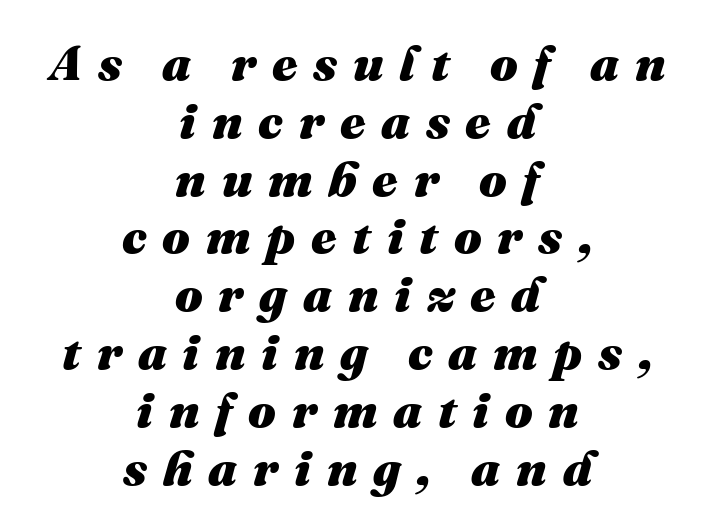
The rendering uses natural spacing where letterforms have individual widths. The rendering positions every line midway between the sides. The glyphs are unaccompanied by any horizontal stroke below them. There is plenty of visible air inserted between adjacent glyphs.
